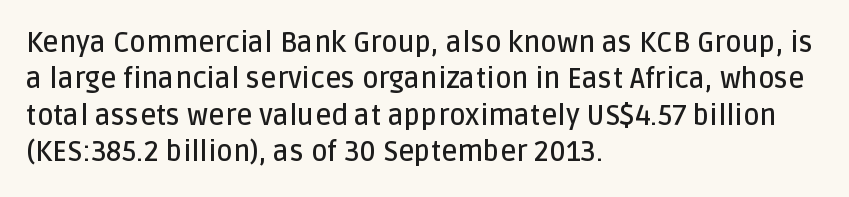
{"serif": "no", "italic": "no", "bold": "semi", "weight": "semibold", "width": "normal", "stroke_contrast": "low", "x_height": "large", "monospaced": "no", "underline": "no", "align": "left", "line_spacing": "normal", "line_spacing_ratio": 1.3, "letter_spacing": "normal", "letter_spacing_em": 0.0, "glyph_px": 28}
